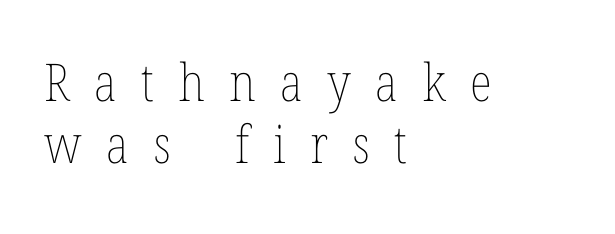
Italic? Not at all — the glyphs are vertical. The letters advance in unequal steps, a hallmark of proportional type. The passage shown is not underscored anywhere. Stems and bowls with no extra thickness — not bold. Loose tracking; the words dissolve into strings of separated letters.
